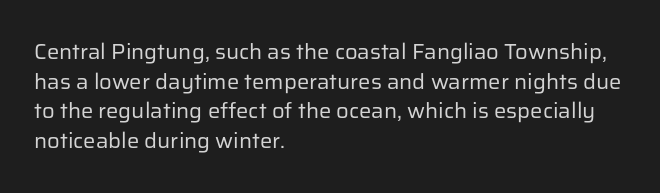
Q: Is the text bold? A: No.
Q: Is the text italic (slanted)? A: No, it is upright.
Q: Is the text underlined? A: No.
Q: How is the paragraph aligned? A: Left-aligned.
Q: Is the spacing between letters normal or unusually wide? A: Normal.
Q: Is the spacing between lines tight, normal or loose? A: Normal.
